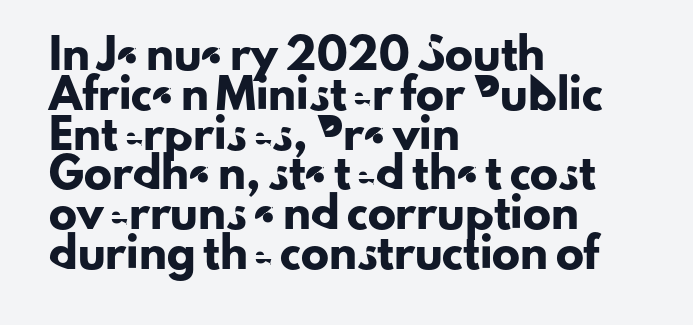
Q: Is the text italic (slanted)? A: No, it is upright.
Q: Is the typeface a serif or a sans-serif typeface? A: Sans-serif.
Q: Is the text underlined? A: No.
Q: How is the paragraph aligned? A: Left-aligned.
Q: Is the spacing between letters normal or unusually wide? A: Normal.
Q: Is the spacing between lines tight, normal or loose? A: Normal.
Q: Width (condensed, normal, or wide)? A: Normal.
Q: Stroke contrast? A: Low.
Q: x-height? A: Small.
Q: Monospaced? A: No.
